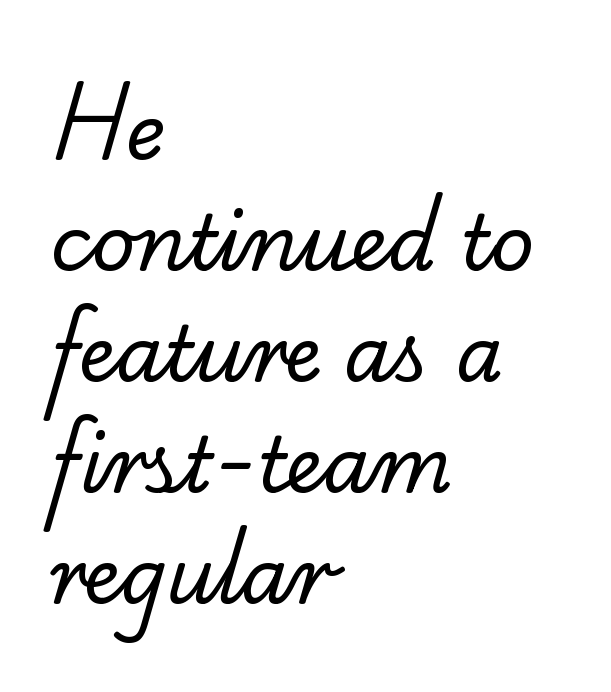
{"bold": "no", "weight": "regular", "width": "normal", "stroke_contrast": "low", "x_height": "small", "monospaced": "no", "underline": "no", "align": "left", "line_spacing": "normal", "line_spacing_ratio": 1.46, "letter_spacing": "normal", "letter_spacing_em": 0.0, "glyph_px": 76}
